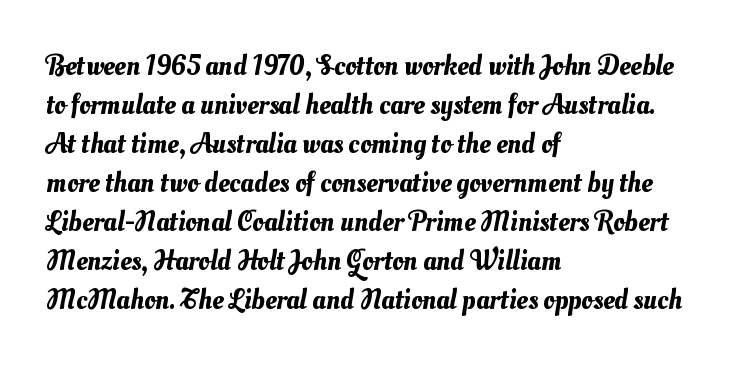
{"width": "normal", "stroke_contrast": "medium", "x_height": "small", "monospaced": "no", "underline": "no", "align": "left", "line_spacing": "normal", "line_spacing_ratio": 1.39, "letter_spacing": "normal", "letter_spacing_em": 0.0, "glyph_px": 28}
